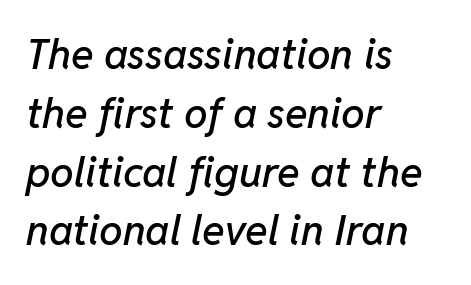
Q: Is the text italic (slanted)? A: Yes, it leans right by about 11 degrees.
Q: Is the text underlined? A: No.
Q: How is the paragraph aligned? A: Left-aligned.
Q: Is the spacing between letters normal or unusually wide? A: Normal.
Q: Is the spacing between lines tight, normal or loose? A: Normal.
Q: Width (condensed, normal, or wide)? A: Normal.
Q: Stroke contrast? A: Low.
Q: x-height? A: Medium.
Q: Monospaced? A: No.
